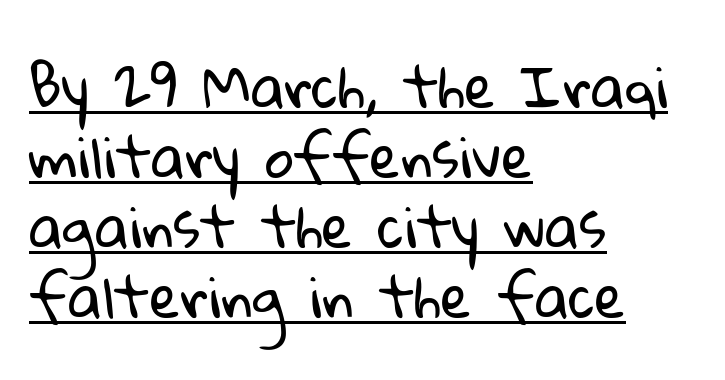
{"serif": "no", "bold": "no", "weight": "regular", "width": "normal", "stroke_contrast": "low", "x_height": "medium", "monospaced": "no", "underline": "yes", "align": "left", "line_spacing": "normal", "line_spacing_ratio": 1.25, "letter_spacing": "normal", "letter_spacing_em": 0.0, "glyph_px": 56}
